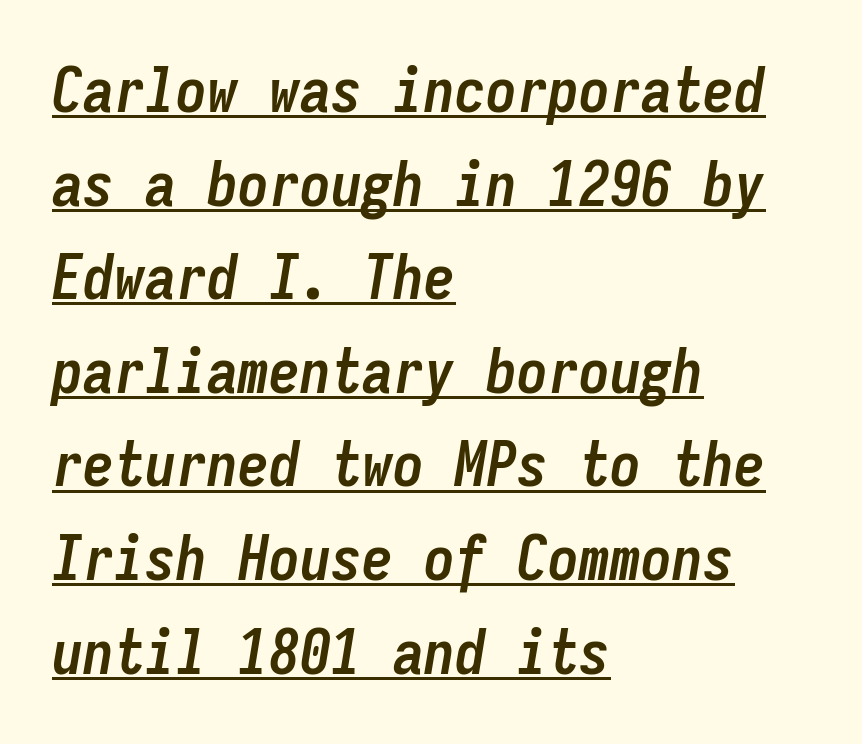
The image shows 62 px semibold, condensed type, italic (leaning right), monospaced; set left-aligned, normal line spacing (1.51x), normal letter spacing, underlined; low stroke contrast and a medium x-height.
